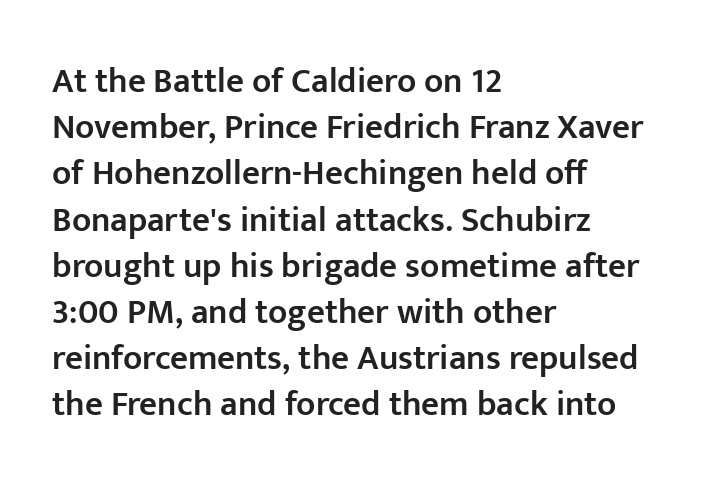
The image shows 35 px semibold sans-serif type, upright; set left-aligned, normal line spacing (1.32x), normal letter spacing, not underlined; low stroke contrast and a medium x-height.
